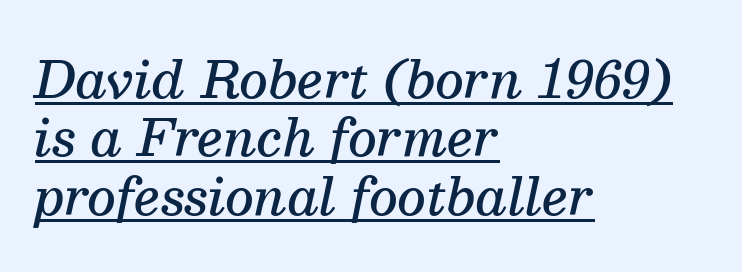
Q: Is the text bold? A: Semi-bold.
Q: Is the text italic (slanted)? A: Yes, it leans right by about 13 degrees.
Q: Is the typeface a serif or a sans-serif typeface? A: Serif.
Q: Is the text underlined? A: Yes.
Q: How is the paragraph aligned? A: Left-aligned.
Q: Is the spacing between letters normal or unusually wide? A: Normal.
Q: Width (condensed, normal, or wide)? A: Normal.
Q: Stroke contrast? A: Medium.
Q: x-height? A: Medium.
Q: Monospaced? A: No.
